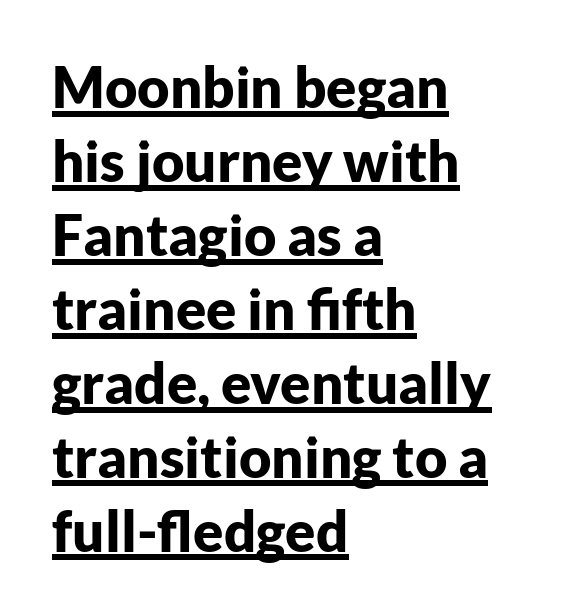
{"serif": "no", "italic": "no", "bold": "yes", "weight": "bold", "width": "normal", "stroke_contrast": "low", "x_height": "medium", "monospaced": "no", "underline": "yes", "align": "left", "line_spacing": "normal", "line_spacing_ratio": 1.32, "letter_spacing": "normal", "letter_spacing_em": 0.0, "glyph_px": 56}
